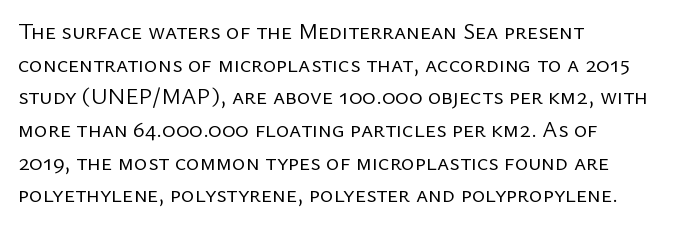
{"italic": "no", "bold": "no", "underline": "no", "align": "left", "line_spacing": "normal", "line_spacing_ratio": 1.42, "letter_spacing": "normal", "letter_spacing_em": 0.0, "glyph_px": 23}
